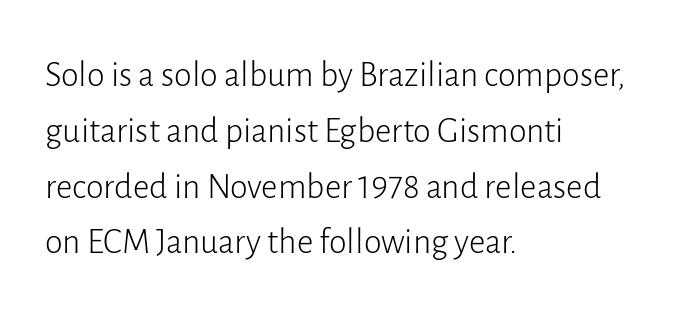
Q: Is the text bold? A: No.
Q: Is the text italic (slanted)? A: No, it is upright.
Q: Is the typeface a serif or a sans-serif typeface? A: Sans-serif.
Q: Is the text underlined? A: No.
Q: How is the paragraph aligned? A: Left-aligned.
Q: Is the spacing between letters normal or unusually wide? A: Normal.
Q: Is the spacing between lines tight, normal or loose? A: Normal.
Q: Width (condensed, normal, or wide)? A: Normal.
Q: Stroke contrast? A: Low.
Q: x-height? A: Medium.
Q: Monospaced? A: No.
